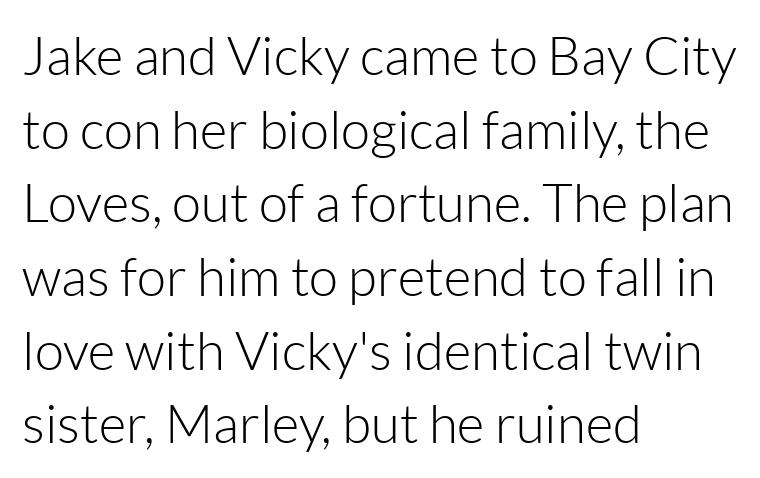
Q: Is the text bold? A: No.
Q: Is the text italic (slanted)? A: No, it is upright.
Q: Is the typeface a serif or a sans-serif typeface? A: Sans-serif.
Q: Is the text underlined? A: No.
Q: How is the paragraph aligned? A: Left-aligned.
Q: Is the spacing between letters normal or unusually wide? A: Normal.
Q: Is the spacing between lines tight, normal or loose? A: Normal.
Q: Width (condensed, normal, or wide)? A: Normal.
Q: Stroke contrast? A: Low.
Q: x-height? A: Medium.
Q: Monospaced? A: No.
